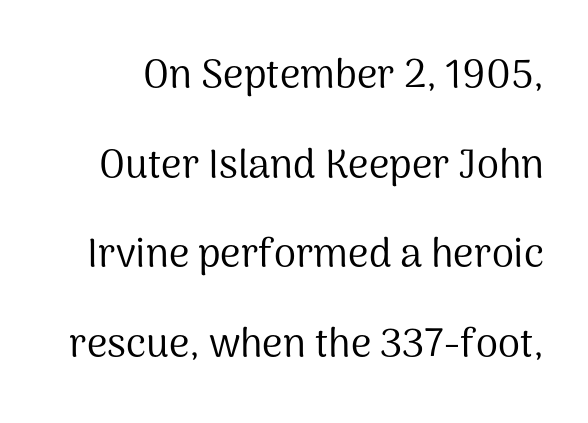
Clear beneath every line of the passage. Each word holds together tightly as a unit, with standard inter-letter gaps. Rendered with straight, roman letterforms. The letters carry no serifs — their stems end cleanly without finishing strokes. Is this a fixed-width face? No — the glyphs have proportional, varying widths. Vertically, the passage feels expansive, rows floating well apart.
